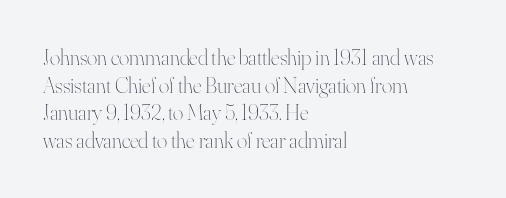
The image shows 22 px text type, upright; set left-aligned, normal line spacing (1.26x), normal letter spacing, not underlined.
